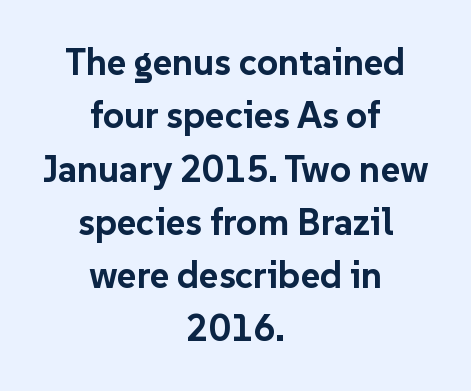
The image shows 37 px bold sans-serif type, upright; set centered, normal line spacing (1.44x), normal letter spacing, not underlined; low stroke contrast and a medium x-height.
